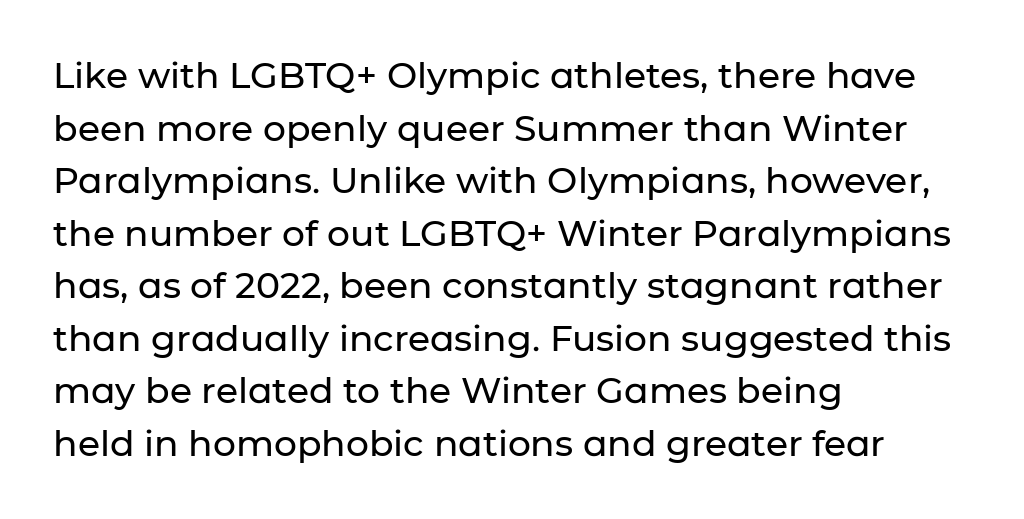
The image shows 36 px sans-serif type, upright; set left-aligned, normal line spacing (1.46x), normal letter spacing, not underlined; low stroke contrast and a medium x-height.
